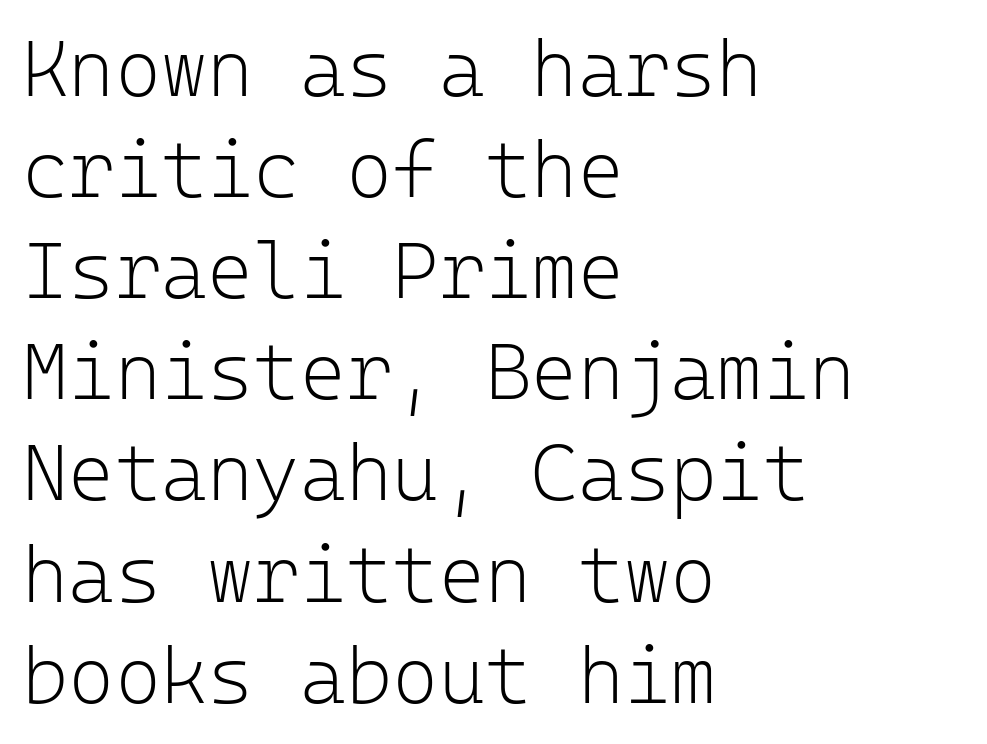
{"serif": "no", "italic": "no", "bold": "no", "weight": "light", "width": "normal", "stroke_contrast": "low", "x_height": "medium", "monospaced": "yes", "underline": "no", "align": "left", "line_spacing": "normal", "line_spacing_ratio": 1.28, "letter_spacing": "normal", "letter_spacing_em": 0.0, "glyph_px": 79}
